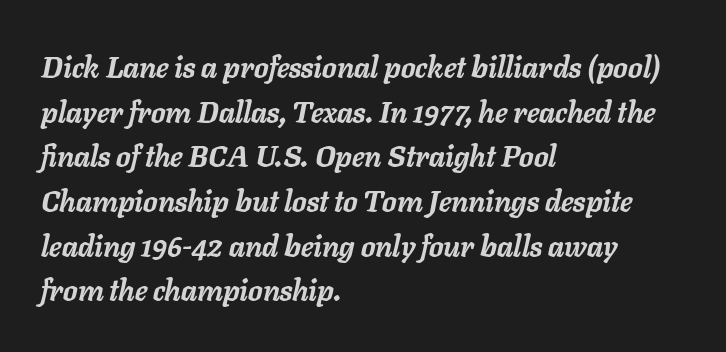
The image shows 29 px semibold type, italic (leaning right); set left-aligned, normal line spacing (1.54x), normal letter spacing, not underlined; low stroke contrast and a medium x-height.
